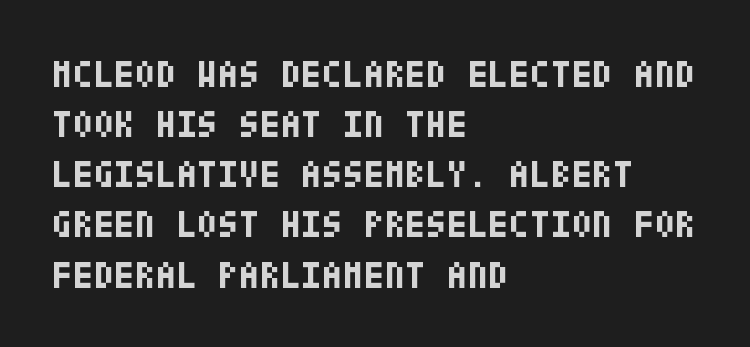
{"serif": "no", "italic": "no", "bold": "yes", "weight": "bold", "width": "condensed", "stroke_contrast": "low", "x_height": "large", "underline": "no", "align": "left", "line_spacing": "normal", "line_spacing_ratio": 1.32, "letter_spacing": "normal", "letter_spacing_em": 0.0, "glyph_px": 38}
